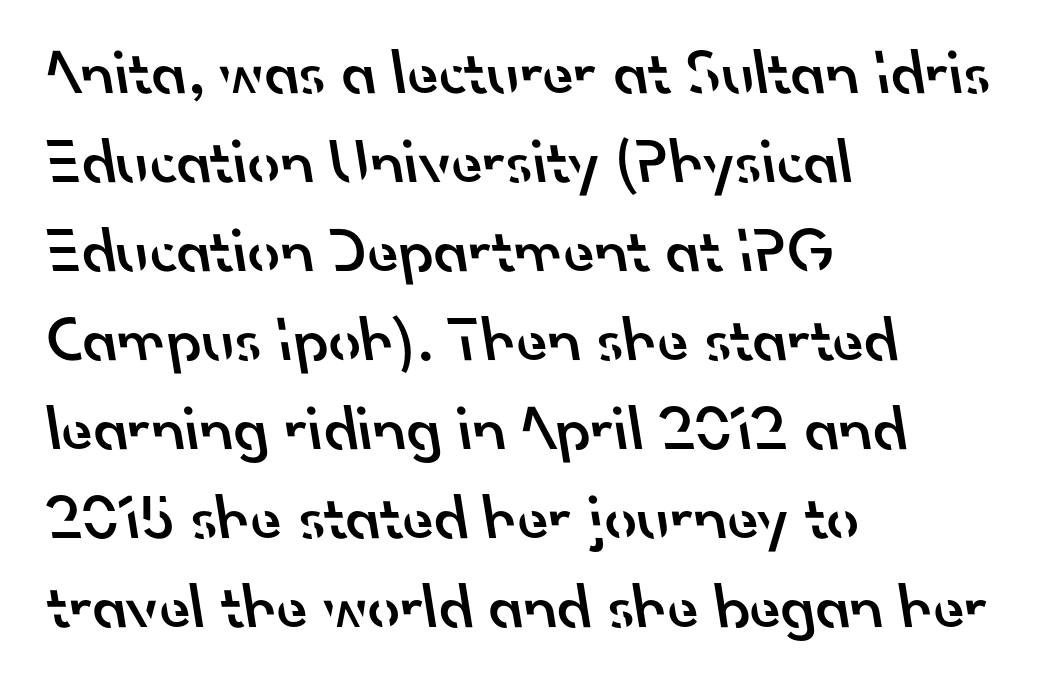
{"serif": "no", "bold": "semi", "weight": "semibold", "width": "normal", "stroke_contrast": "low", "x_height": "small", "monospaced": "no", "underline": "no", "align": "left", "line_spacing": "normal", "line_spacing_ratio": 1.39, "letter_spacing": "normal", "letter_spacing_em": 0.0, "glyph_px": 64}
